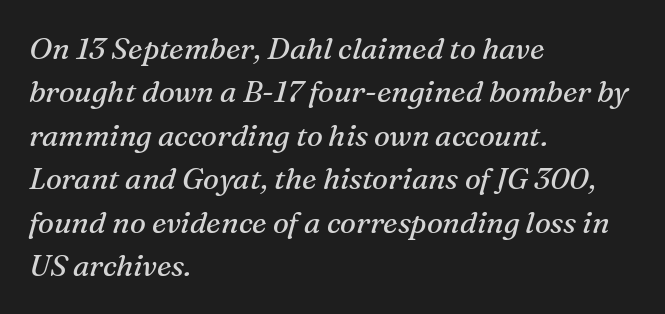
Q: Is the text bold? A: No.
Q: Is the text italic (slanted)? A: Yes, it leans right by about 16 degrees.
Q: Is the typeface a serif or a sans-serif typeface? A: Serif.
Q: Is the text underlined? A: No.
Q: How is the paragraph aligned? A: Left-aligned.
Q: Is the spacing between letters normal or unusually wide? A: Normal.
Q: Is the spacing between lines tight, normal or loose? A: Normal.
Q: Width (condensed, normal, or wide)? A: Normal.
Q: Stroke contrast? A: Medium.
Q: x-height? A: Medium.
Q: Monospaced? A: No.
